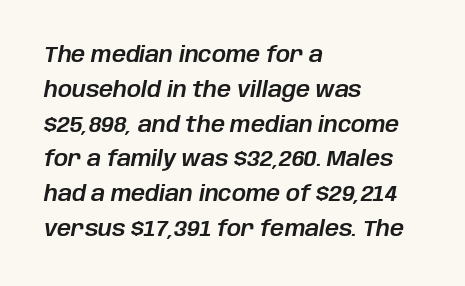
The face used here has a pronounced slope to its letters. The setting favours the left margin, as ordinary paragraphs usually do. Has an underline been added? It has not. The leading is moderate, giving the passage an even texture.
